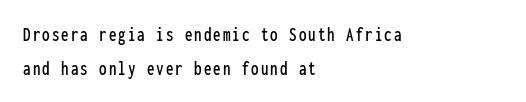
The image shows 20 px text type, upright; set left-aligned, normal line spacing (1.69x), not underlined.
